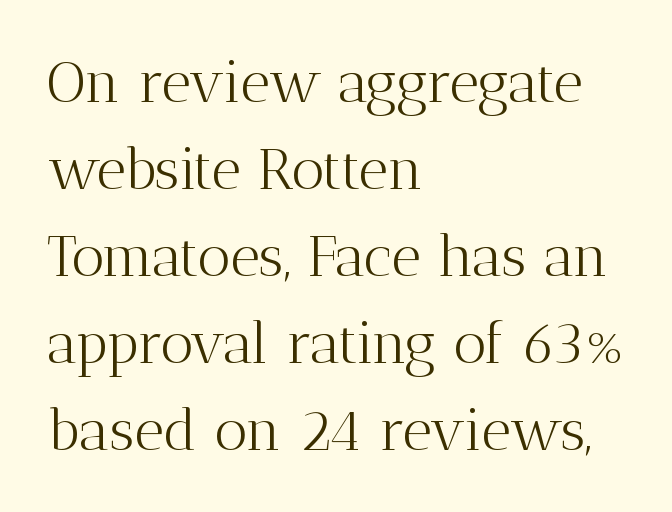
{"serif": "yes", "italic": "no", "bold": "no", "weight": "light", "width": "normal", "stroke_contrast": "medium", "x_height": "medium", "monospaced": "no", "underline": "no", "align": "left", "line_spacing": "normal", "line_spacing_ratio": 1.5, "letter_spacing": "normal", "letter_spacing_em": 0.0, "glyph_px": 58}
